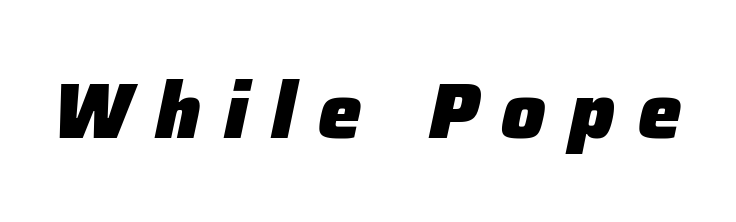
This sample uses an oblique cut, with every glyph tilted off the vertical. Heft: maximum for text — a bold. The strip under each line holds only bare page. Varying glyph widths throughout — classic text-font behaviour. Short note: letters widely spaced.
